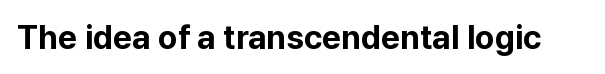
Q: Is the text bold? A: Yes.
Q: Is the text italic (slanted)? A: No, it is upright.
Q: Is the typeface a serif or a sans-serif typeface? A: Sans-serif.
Q: Is the text underlined? A: No.
Q: Is the spacing between letters normal or unusually wide? A: Normal.
Q: Width (condensed, normal, or wide)? A: Normal.
Q: Stroke contrast? A: Low.
Q: x-height? A: Medium.
Q: Monospaced? A: No.
